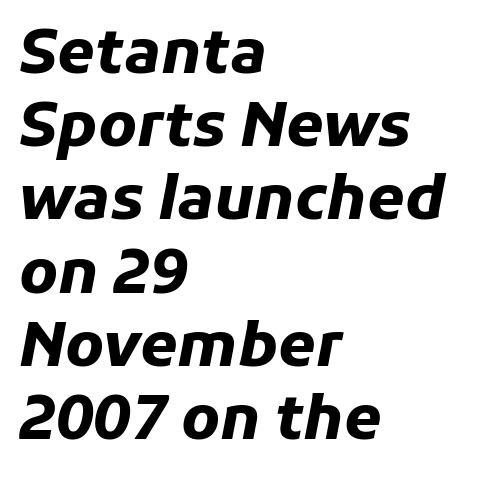
Yep, that's italic — everything's leaning. Unmarked baselines from the first word to the last. Each glyph is drawn with heavy, bold strokes. Proportional: the letters do not fall into vertical columns. In terms of letterspacing, this is plain default setting.
